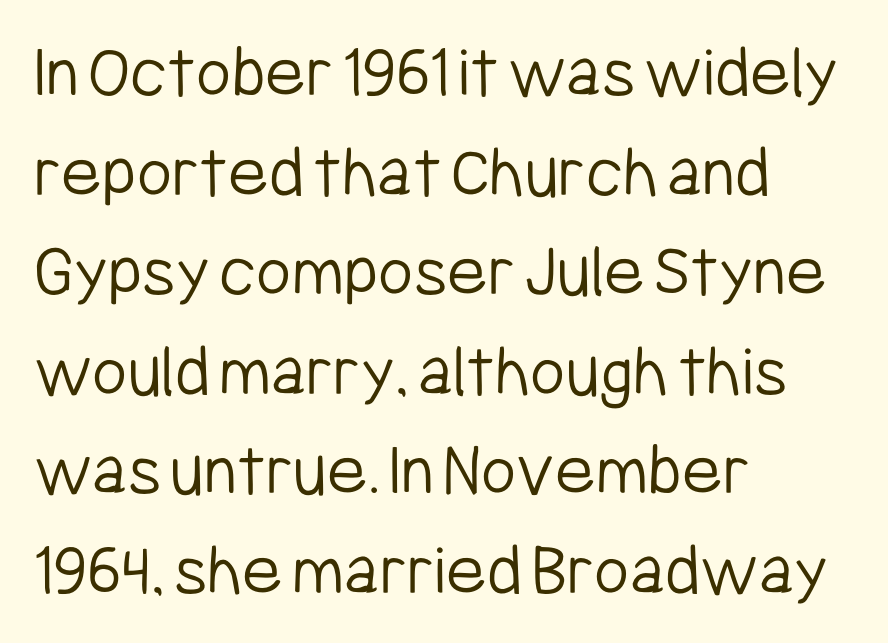
Inter-character spacing is left at the font's built-in metrics. Line spacing here is normal. Check under the words: just untouched page. This rendering employs a face without finishing strokes, i.e., a sans-serif. The type sits square on the baseline with zero lean.
